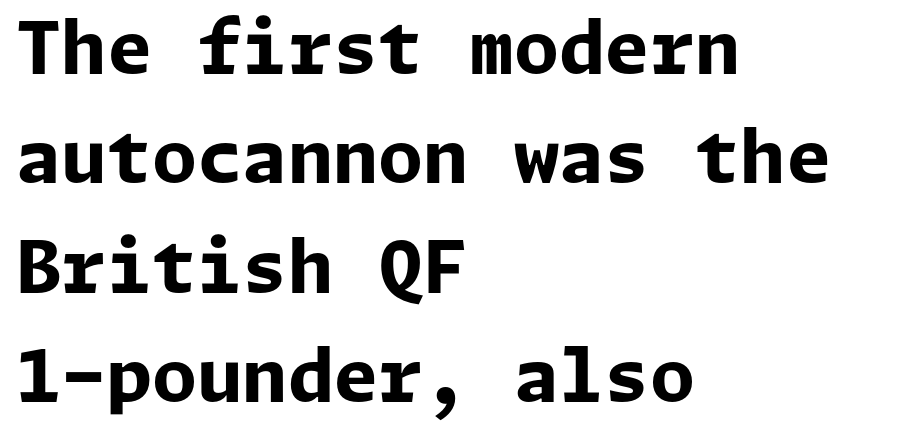
Classification — sans serif. Set as a true bold cut, around the 700 mark. Inter-character spacing is left at the font's built-in metrics. Descenders hang freely into open space. A classic flush-left, rag-right setting is used for this passage.
